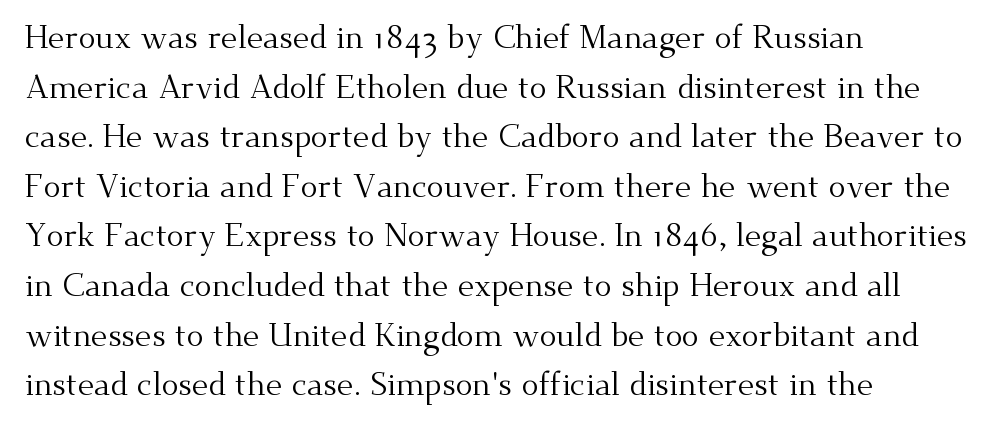
{"serif": "yes", "italic": "no", "bold": "no", "weight": "regular", "width": "normal", "stroke_contrast": "medium", "x_height": "small", "monospaced": "no", "underline": "no", "align": "left", "line_spacing": "normal", "line_spacing_ratio": 1.55, "letter_spacing": "normal", "letter_spacing_em": 0.0, "glyph_px": 32}
